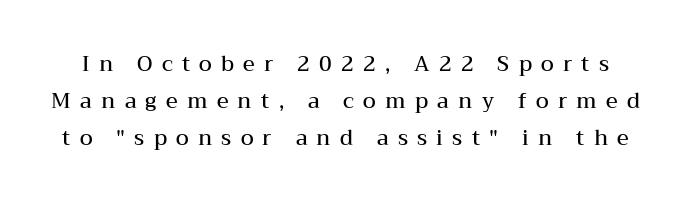
The image shows 21 px text type, upright; set line spacing 1.76x, unusually wide letter spacing (+0.44 em), not underlined.
